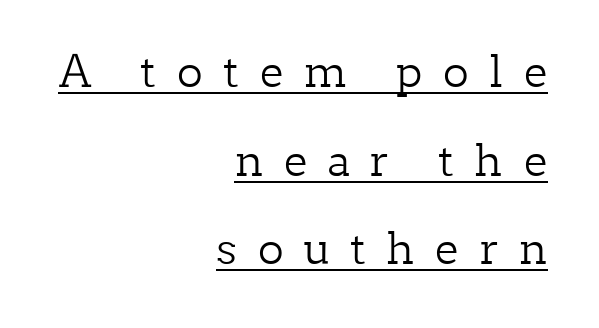
Q: Is the text bold? A: No.
Q: Is the text italic (slanted)? A: No, it is upright.
Q: Is the typeface a serif or a sans-serif typeface? A: Serif.
Q: Is the text underlined? A: Yes.
Q: How is the paragraph aligned? A: Right-aligned.
Q: Is the spacing between letters normal or unusually wide? A: Unusually wide.
Q: Is the spacing between lines tight, normal or loose? A: Loose.
Q: Width (condensed, normal, or wide)? A: Normal.
Q: Stroke contrast? A: Low.
Q: x-height? A: Medium.
Q: Monospaced? A: No.
